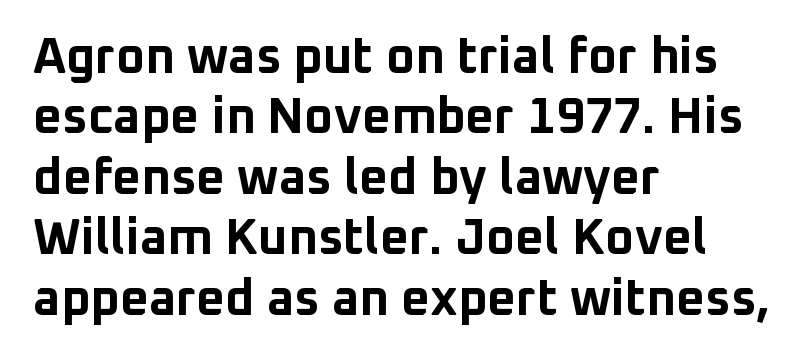
Italic: no, the glyphs are upright roman. The gap between lines stays unmarked. Nope, no serifs anywhere on these letters. In terms of letterspacing, this is plain default setting. Note the varied advance widths — an 'i' is clearly narrower than an 'm'. Left-aligned paragraph, ragged on the right.
